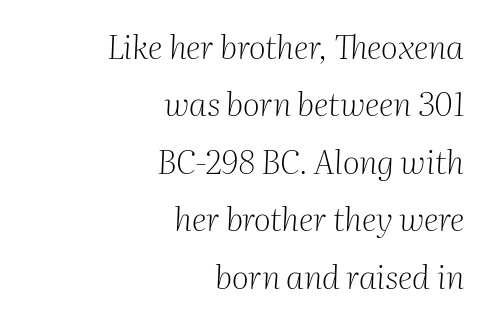
Note the varied advance widths — an 'i' is clearly narrower than an 'm'. Check the space under the baseline: it is left empty. The whole block is typeset with a tilt. The text was rendered using a seriffed face with decorative stroke endings. Vertical stems look standard width or narrower in stroke.
